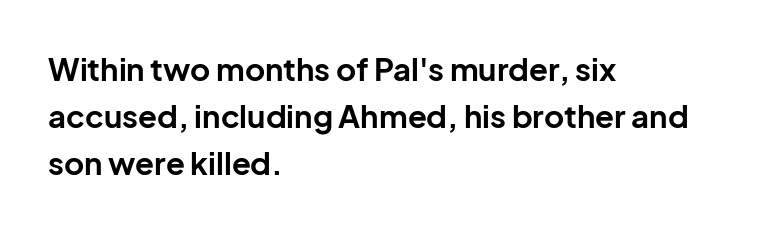
The image shows 31 px bold sans-serif type, upright; set left-aligned, normal line spacing (1.51x), normal letter spacing, not underlined; low stroke contrast and a medium x-height.
